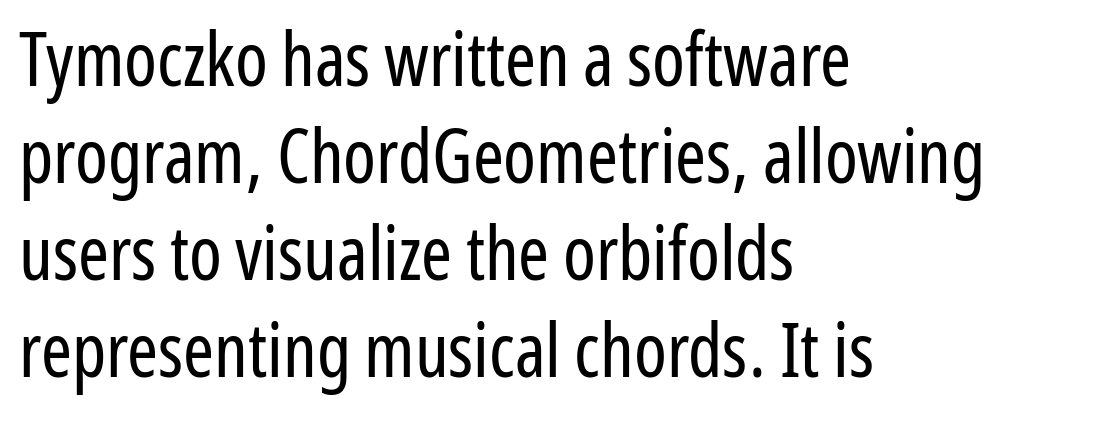
Leading matches the norm, producing a regular column. In CSS terms this would be text-align: left. This sample uses an upright cut, with every glyph sitting square on the baseline. The font is comparable to plain body text, perhaps lighter. The rendering shows plain stroke endings on the letterforms — a sans-serif design.
